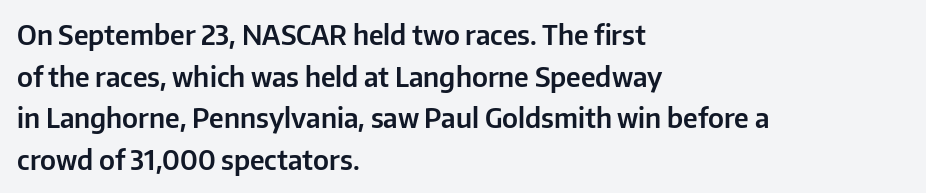
Q: Is the text italic (slanted)? A: No, it is upright.
Q: Is the text underlined? A: No.
Q: How is the paragraph aligned? A: Left-aligned.
Q: Is the spacing between letters normal or unusually wide? A: Normal.
Q: Is the spacing between lines tight, normal or loose? A: Normal.
